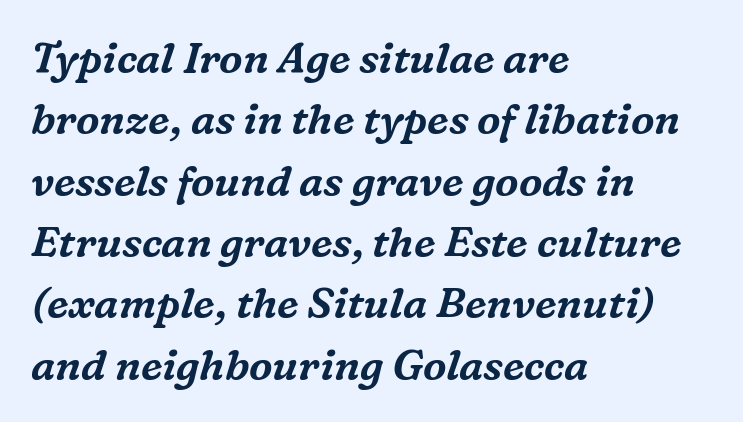
The image shows 42 px serif type, italic (leaning right); set left-aligned, normal line spacing (1.46x), normal letter spacing, not underlined; medium stroke contrast and a medium x-height.
